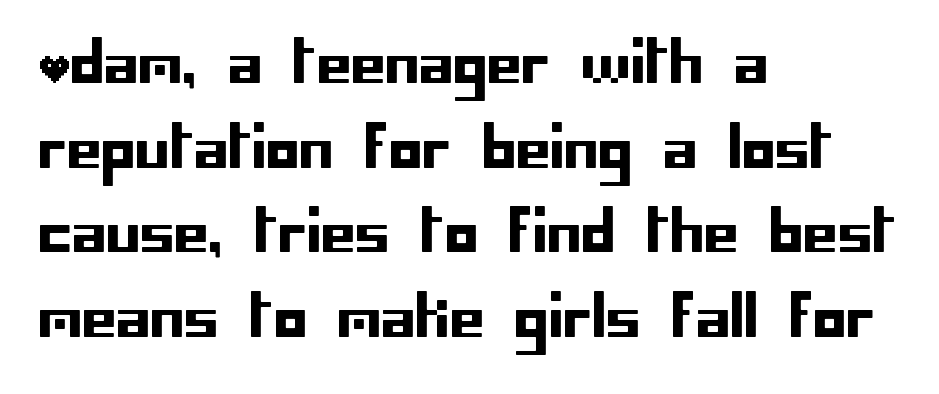
{"serif": "no", "italic": "no", "width": "normal", "stroke_contrast": "low", "x_height": "large", "underline": "no", "align": "left", "line_spacing": "normal", "line_spacing_ratio": 1.54, "letter_spacing": "normal", "letter_spacing_em": 0.0, "glyph_px": 55}
